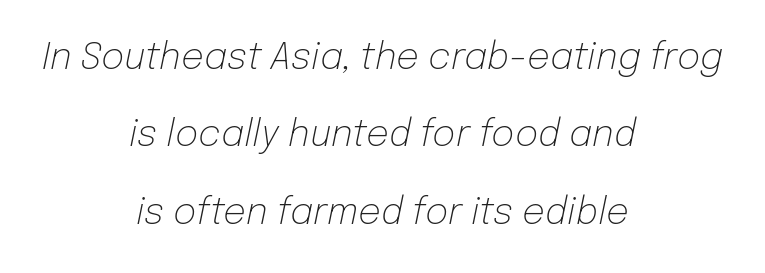
Q: Is the text bold? A: No.
Q: Is the text italic (slanted)? A: Yes, it leans right by about 12 degrees.
Q: Is the text underlined? A: No.
Q: How is the paragraph aligned? A: Centered.
Q: Is the spacing between letters normal or unusually wide? A: Normal.
Q: Is the spacing between lines tight, normal or loose? A: Loose.
Q: Width (condensed, normal, or wide)? A: Normal.
Q: Stroke contrast? A: Low.
Q: x-height? A: Medium.
Q: Monospaced? A: No.
